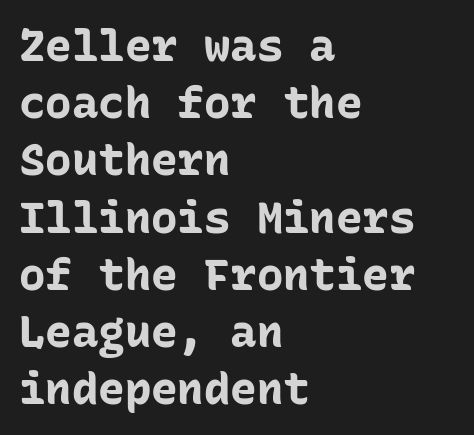
You'd pick this weight for a headline — it's a proper bold. The gaps between neighbouring characters are ordinary and unremarkable. The passage shown is typed in a monospace face where columns stay perfectly aligned. A classic flush-left, rag-right setting is used for this passage.
